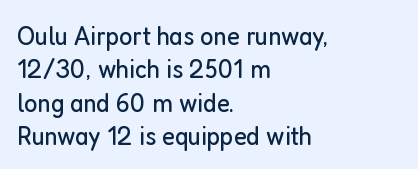
The image shows 28 px regular-weight, condensed sans-serif type, upright; set left-aligned, line spacing 1.19x, normal letter spacing, not underlined; low stroke contrast and a medium x-height.
